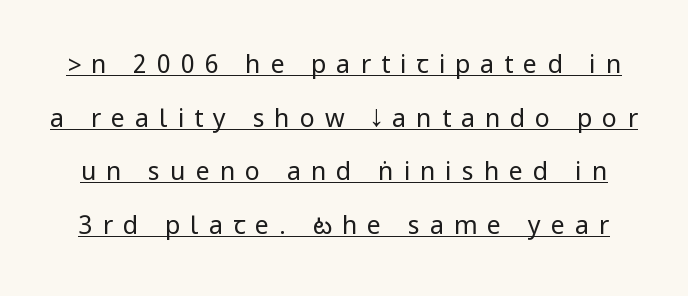
{"italic": "no", "bold": "no", "underline": "yes", "line_spacing": "loose", "line_spacing_ratio": 2.15, "letter_spacing": "wide", "letter_spacing_em": 0.4, "glyph_px": 25}
